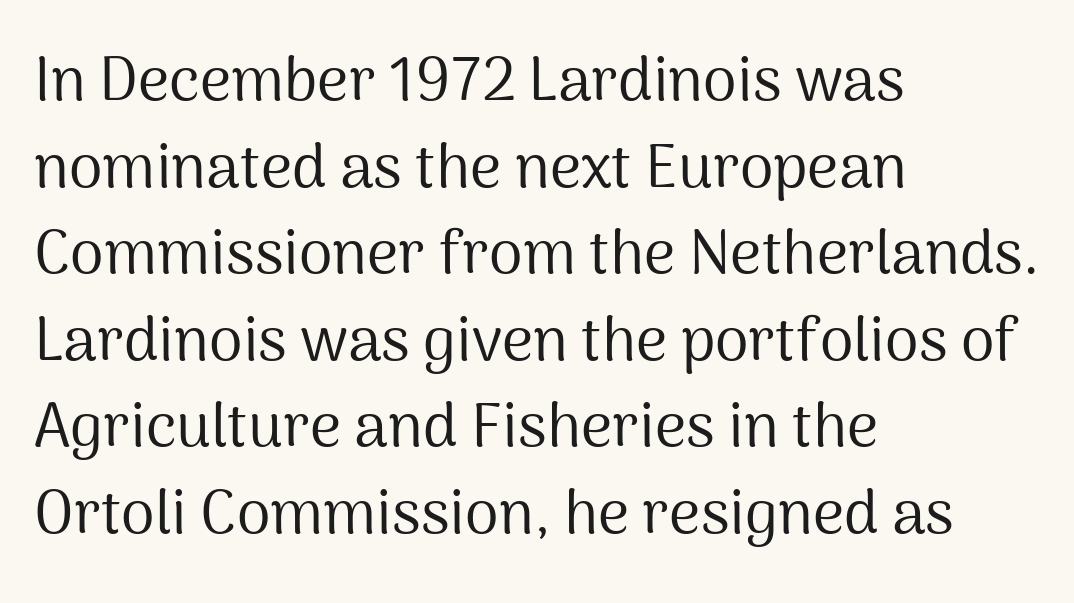
{"serif": "no", "italic": "no", "bold": "no", "weight": "regular", "width": "normal", "stroke_contrast": "medium", "x_height": "medium", "monospaced": "no", "underline": "no", "align": "left", "line_spacing": "normal", "line_spacing_ratio": 1.42, "letter_spacing": "normal", "letter_spacing_em": 0.0, "glyph_px": 61}
